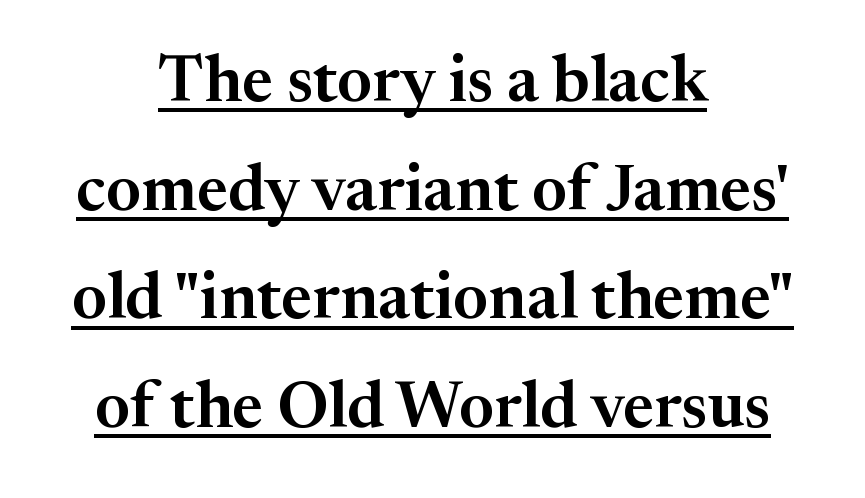
Q: Is the text italic (slanted)? A: No, it is upright.
Q: Is the typeface a serif or a sans-serif typeface? A: Serif.
Q: Is the text underlined? A: Yes.
Q: How is the paragraph aligned? A: Centered.
Q: Is the spacing between letters normal or unusually wide? A: Normal.
Q: Is the spacing between lines tight, normal or loose? A: Normal.
Q: Width (condensed, normal, or wide)? A: Normal.
Q: Stroke contrast? A: Medium.
Q: x-height? A: Medium.
Q: Monospaced? A: No.
